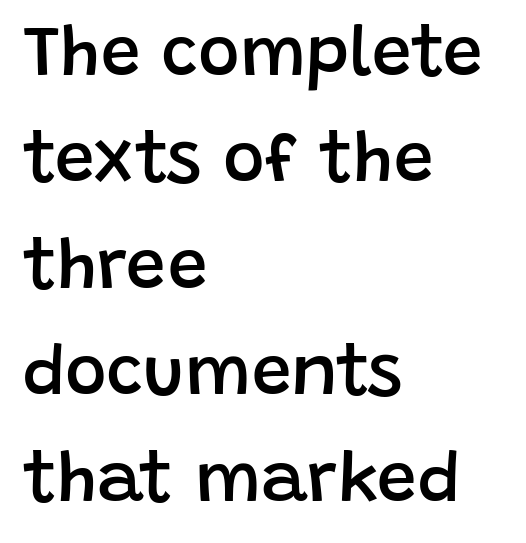
{"serif": "no", "italic": "no", "bold": "semi", "weight": "semibold", "width": "normal", "stroke_contrast": "low", "x_height": "large", "monospaced": "no", "underline": "no", "align": "left", "line_spacing": "normal", "line_spacing_ratio": 1.5, "letter_spacing": "normal", "letter_spacing_em": 0.0, "glyph_px": 71}
